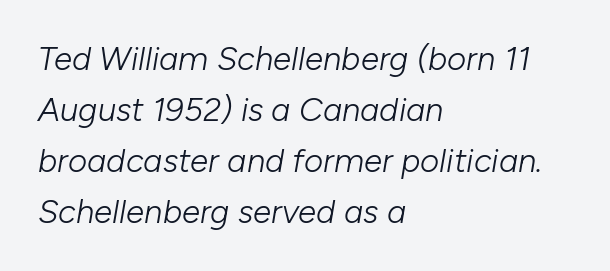
No chunkiness to these letters — they're not bold. The space directly below the letters is spotless. Summary of vertical rhythm: regular, with standard interline spacing. Here the designer chose a conventional face with non-uniform glyph widths. Glyph-to-glyph distance matches everyday printed text.
